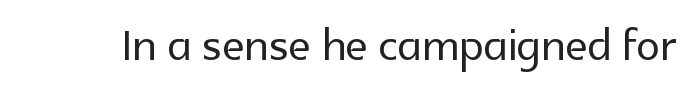
{"serif": "no", "italic": "no", "width": "normal", "x_height": "medium", "monospaced": "no", "underline": "no", "letter_spacing": "normal", "letter_spacing_em": 0.0, "glyph_px": 60}
